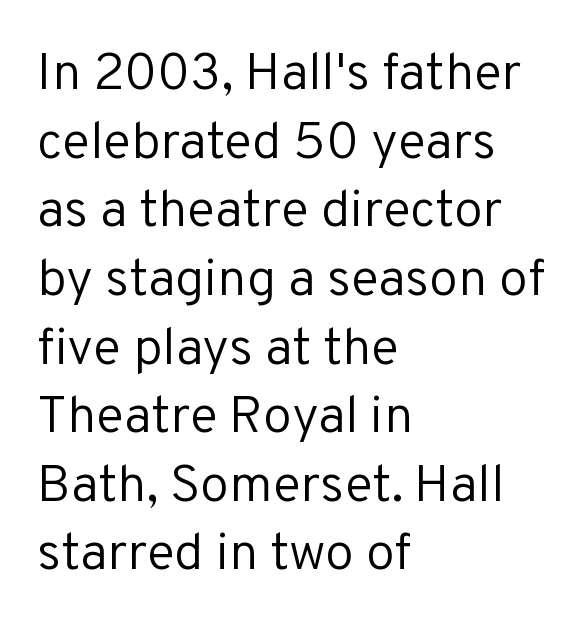
{"serif": "no", "italic": "no", "bold": "no", "weight": "regular", "width": "normal", "stroke_contrast": "low", "x_height": "medium", "monospaced": "no", "underline": "no", "align": "left", "line_spacing": "normal", "line_spacing_ratio": 1.32, "letter_spacing": "normal", "letter_spacing_em": 0.0, "glyph_px": 52}
